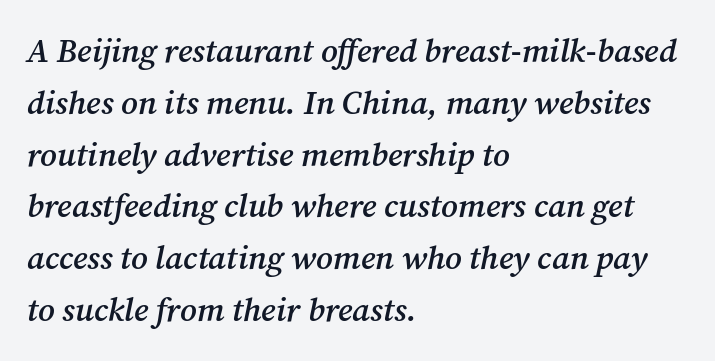
The image shows 33 px semibold serif type, italic (leaning right); set left-aligned, normal line spacing (1.57x), normal letter spacing, not underlined; medium stroke contrast and a medium x-height.
